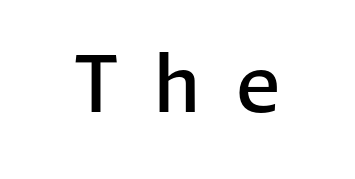
{"serif": "no", "italic": "no", "bold": "semi", "weight": "semibold", "width": "normal", "stroke_contrast": "low", "x_height": "medium", "underline": "no", "letter_spacing": "wide", "letter_spacing_em": 0.42, "glyph_px": 78}
